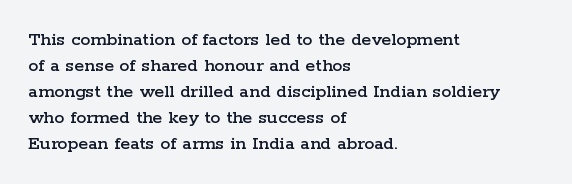
Q: Is the text italic (slanted)? A: No, it is upright.
Q: Is the text underlined? A: No.
Q: How is the paragraph aligned? A: Left-aligned.
Q: Is the spacing between letters normal or unusually wide? A: Normal.
Q: Is the spacing between lines tight, normal or loose? A: Normal.
